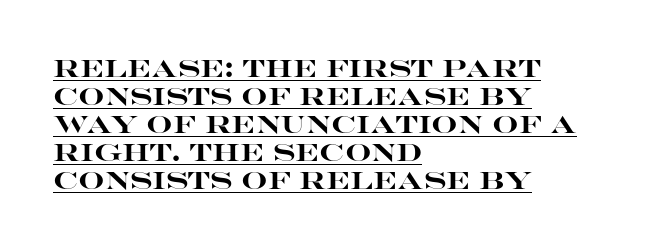
The image shows 23 px bold type, upright; set left-aligned, line spacing 1.22x, normal letter spacing, underlined.
